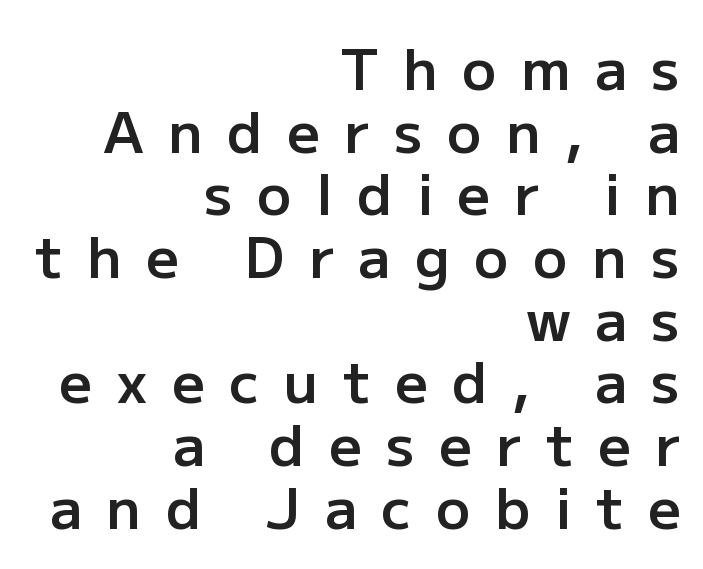
{"serif": "no", "italic": "no", "bold": "semi", "weight": "semibold", "width": "normal", "stroke_contrast": "low", "x_height": "medium", "monospaced": "no", "underline": "no", "align": "right", "line_spacing": "tight", "line_spacing_ratio": 1.1, "letter_spacing": "wide", "letter_spacing_em": 0.43, "glyph_px": 57}
